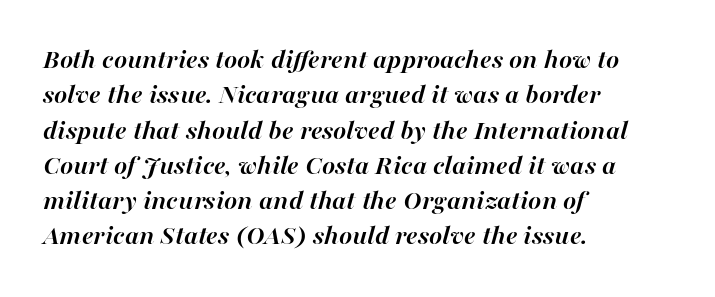
The image shows 28 px semibold type, italic (leaning right); set left-aligned, normal line spacing (1.26x), normal letter spacing, not underlined; high stroke contrast and a medium x-height.
